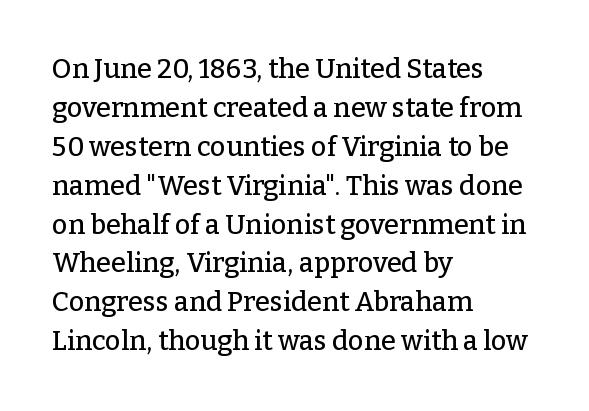
{"italic": "no", "underline": "no", "align": "left", "line_spacing": "normal", "line_spacing_ratio": 1.44, "letter_spacing": "normal", "letter_spacing_em": 0.0, "glyph_px": 27}
